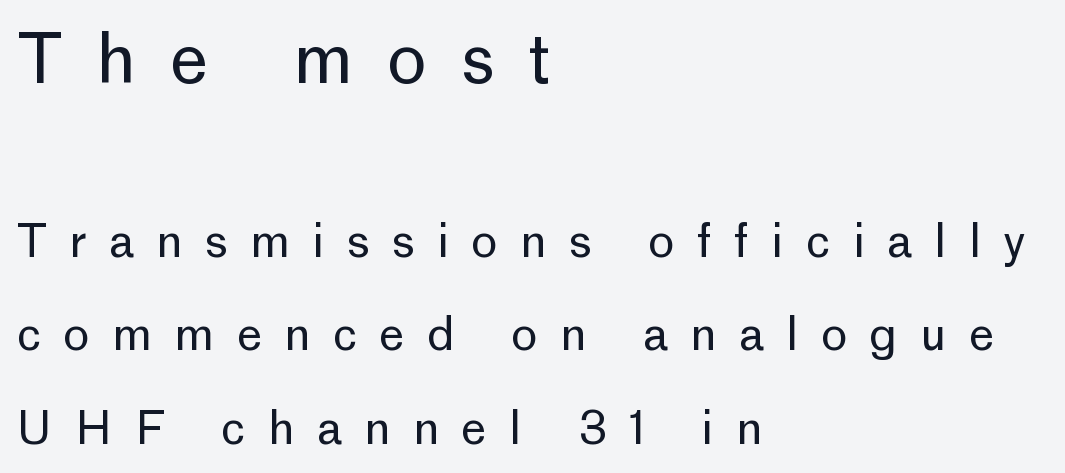
Q: Is the text bold? A: No.
Q: Is the text italic (slanted)? A: No, it is upright.
Q: Is the typeface a serif or a sans-serif typeface? A: Sans-serif.
Q: Is the text underlined? A: No.
Q: How is the paragraph aligned? A: Left-aligned.
Q: Is the spacing between letters normal or unusually wide? A: Unusually wide.
Q: Is the spacing between lines tight, normal or loose? A: Loose.
Q: Which block of text is set in a larger size, the first (top) or the second (bottom)? A: The first (top) one.
Q: Width (condensed, normal, or wide)? A: Normal.
Q: Stroke contrast? A: Low.
Q: x-height? A: Medium.
Q: Monospaced? A: No.
